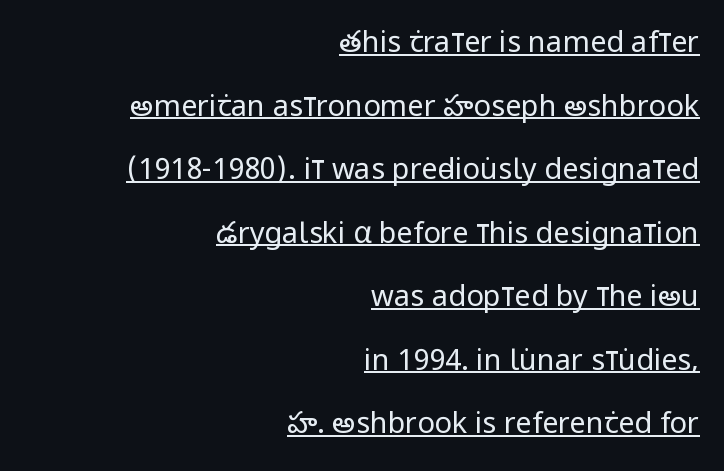
{"serif": "no", "italic": "no", "bold": "no", "weight": "regular", "width": "condensed", "stroke_contrast": "low", "x_height": "large", "monospaced": "no", "underline": "yes", "align": "right", "line_spacing": "loose", "line_spacing_ratio": 2.19, "letter_spacing": "normal", "letter_spacing_em": 0.0, "glyph_px": 29}
